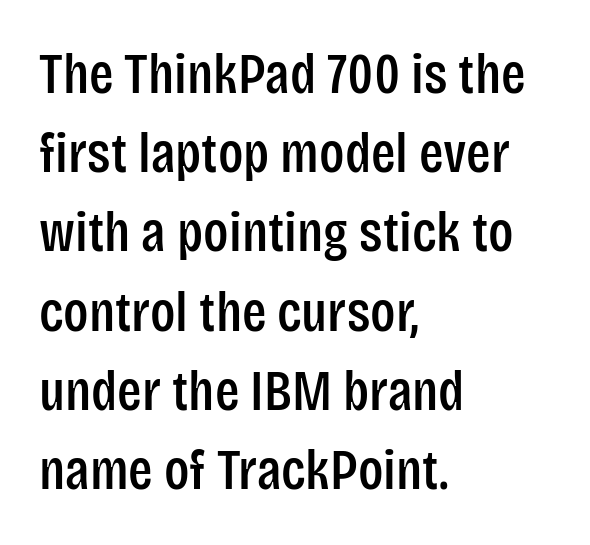
Q: Is the text italic (slanted)? A: No, it is upright.
Q: Is the typeface a serif or a sans-serif typeface? A: Sans-serif.
Q: Is the text underlined? A: No.
Q: How is the paragraph aligned? A: Left-aligned.
Q: Is the spacing between letters normal or unusually wide? A: Normal.
Q: Is the spacing between lines tight, normal or loose? A: Normal.
Q: Width (condensed, normal, or wide)? A: Condensed.
Q: Stroke contrast? A: Low.
Q: x-height? A: Large.
Q: Monospaced? A: No.
